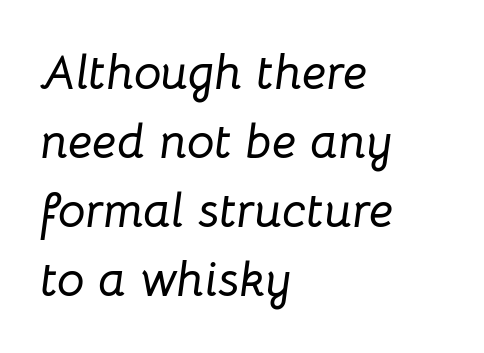
The image shows 49 px text type, italic (leaning right); set left-aligned, normal line spacing (1.41x), normal letter spacing, not underlined; low stroke contrast and a medium x-height.
